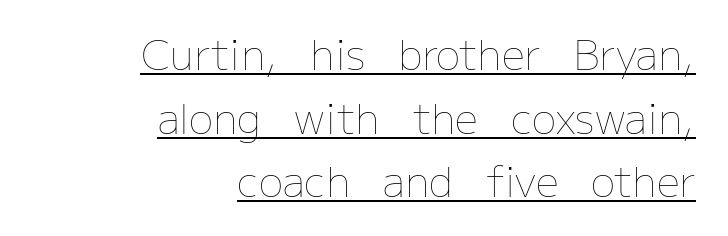
{"italic": "no", "bold": "no", "weight": "thin", "width": "normal", "stroke_contrast": "low", "x_height": "medium", "monospaced": "no", "underline": "yes", "align": "right", "line_spacing": "normal", "line_spacing_ratio": 1.55, "letter_spacing": "normal", "letter_spacing_em": 0.0, "glyph_px": 41}
